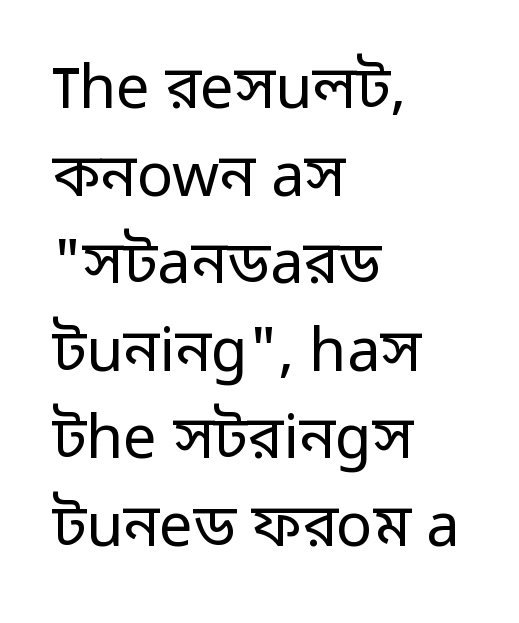
Q: Is the text bold? A: No.
Q: Is the text italic (slanted)? A: No, it is upright.
Q: Is the typeface a serif or a sans-serif typeface? A: Sans-serif.
Q: Is the text underlined? A: No.
Q: How is the paragraph aligned? A: Left-aligned.
Q: Is the spacing between letters normal or unusually wide? A: Normal.
Q: Is the spacing between lines tight, normal or loose? A: Normal.
Q: Width (condensed, normal, or wide)? A: Normal.
Q: Stroke contrast? A: Low.
Q: x-height? A: Medium.
Q: Monospaced? A: No.
